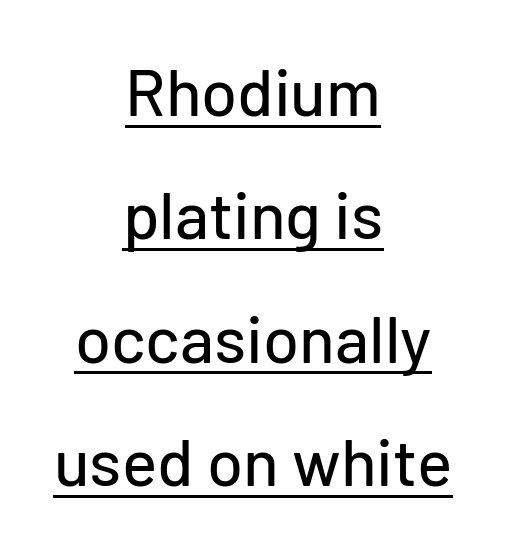
The image shows 66 px sans-serif type, upright; set centered, line spacing 1.87x, normal letter spacing, underlined; low stroke contrast and a medium x-height.
